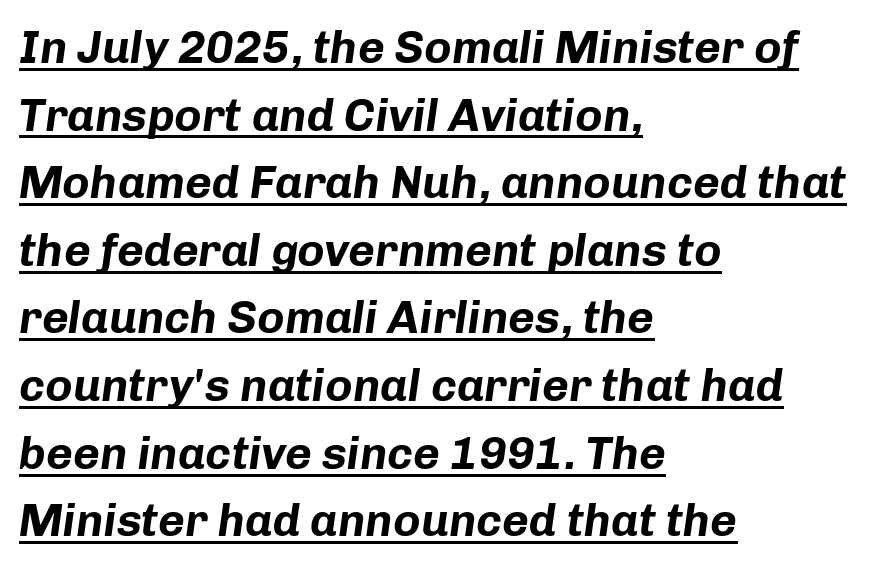
{"italic": "yes", "lean": "right", "slant_degrees": 8, "bold": "yes", "weight": "bold", "width": "normal", "stroke_contrast": "low", "x_height": "medium", "monospaced": "no", "underline": "yes", "align": "left", "line_spacing": "normal", "line_spacing_ratio": 1.47, "letter_spacing": "normal", "letter_spacing_em": 0.0, "glyph_px": 46}
